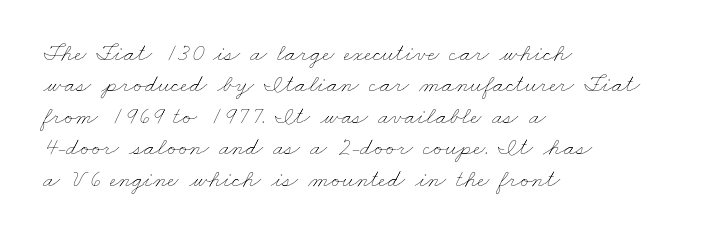
No extra ink here — the face is not bold. Underlining? Definitely not there. Glyph-to-glyph distance matches everyday printed text. The lines in this sample share a left origin and differ only in where they stop.
